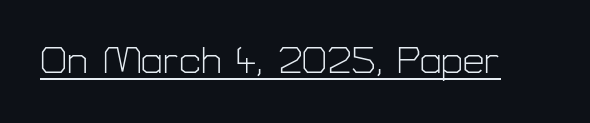
Rendered with straight, roman letterforms. Caption: face not bold, strokes unweighted. Somebody hit Ctrl+U on this one — the words are underlined. This sample uses plain, unmodified letter spacing. The face used here is proportionally spaced, like ordinary book or web type. The text was rendered using a sans face with plain stroke endings.
